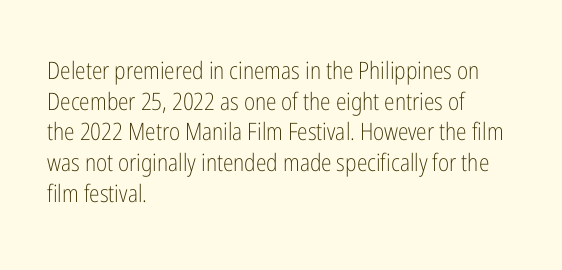
{"italic": "no", "bold": "no", "underline": "no", "align": "left", "line_spacing": "normal", "line_spacing_ratio": 1.28, "letter_spacing": "normal", "letter_spacing_em": 0.0, "glyph_px": 24}
